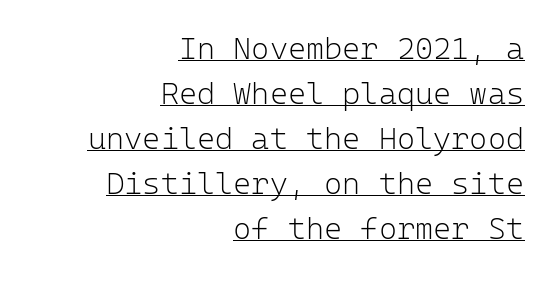
You can tell from the bare stems that sans-serif type was used. The string is rendered with underlining switched on. Each line ends at the same right margin while the left side varies. This sample has the even, mechanical cadence of fixed-width lettering. Compared with a typical body face, this is equally light or lighter still.
